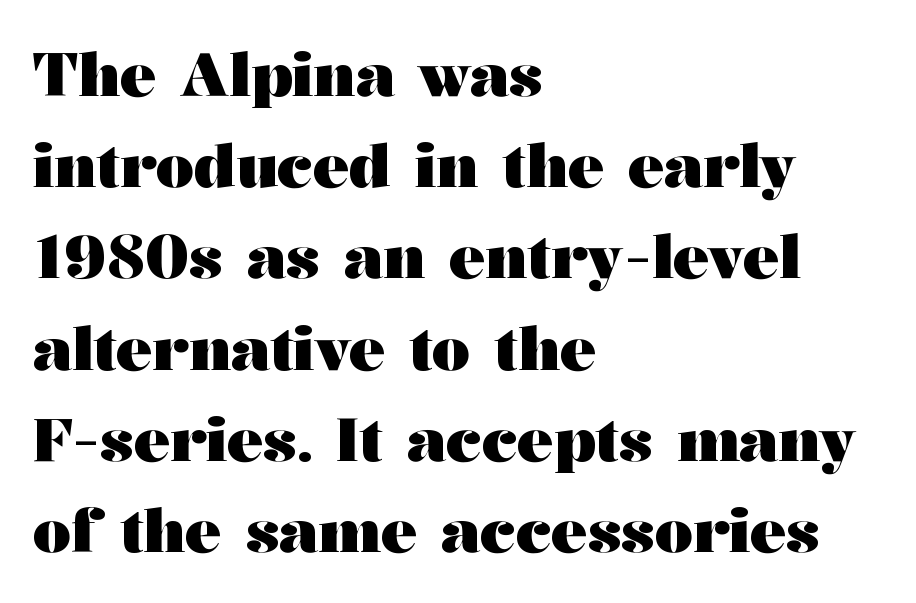
{"serif": "yes", "italic": "no", "bold": "yes", "weight": "heavy", "width": "wide", "stroke_contrast": "medium", "x_height": "medium", "monospaced": "no", "underline": "no", "align": "left", "line_spacing": "normal", "line_spacing_ratio": 1.52, "letter_spacing": "normal", "letter_spacing_em": 0.0, "glyph_px": 60}
